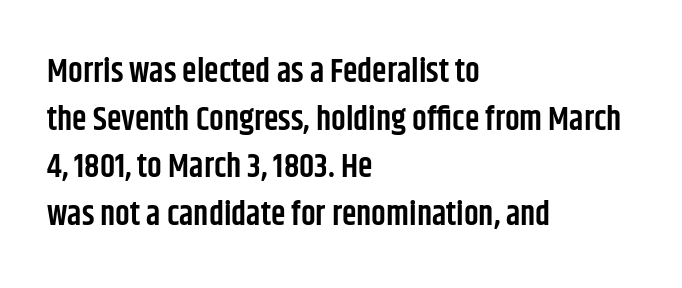
Q: Is the text bold? A: Semi-bold.
Q: Is the text italic (slanted)? A: No, it is upright.
Q: Is the typeface a serif or a sans-serif typeface? A: Sans-serif.
Q: Is the text underlined? A: No.
Q: How is the paragraph aligned? A: Left-aligned.
Q: Is the spacing between letters normal or unusually wide? A: Normal.
Q: Is the spacing between lines tight, normal or loose? A: Normal.
Q: Width (condensed, normal, or wide)? A: Condensed.
Q: Stroke contrast? A: Low.
Q: x-height? A: Large.
Q: Monospaced? A: No.
